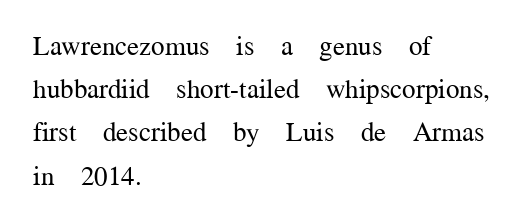
Posture: straight, roman, zero tilt. Notice how descenders clear the ascenders below comfortably — that's standard leading. Visually the block forms a straight wall on the left and a jagged coastline on the right. Descenders hang freely into open space. The type is set solid horizontally, with unmodified tracking. Heft: none added — not bold.
